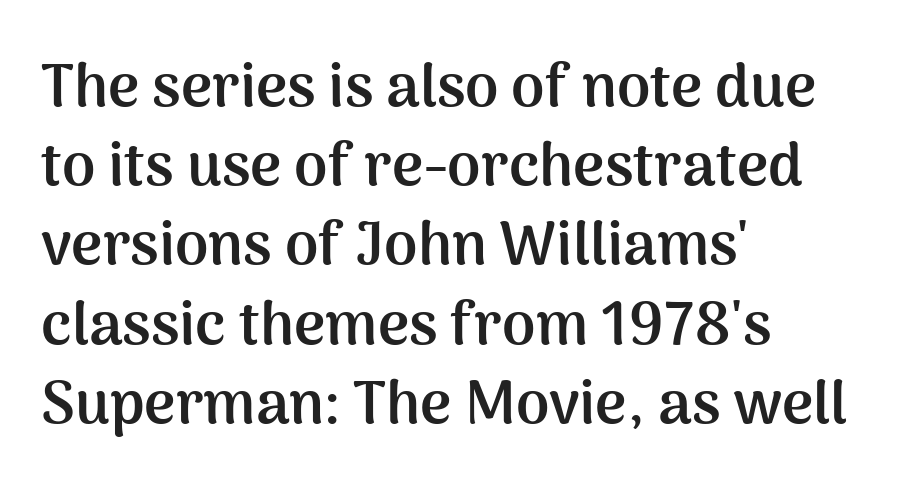
These lines keep a tight, regular rhythm from letter to letter. Thick stems and heavy bowls — unmistakably bold. The text was rendered using a sans face with plain stroke endings. Leading matches the norm, producing a regular column. Where is the straight margin? On the left. Varying glyph widths throughout — classic text-font behaviour.
